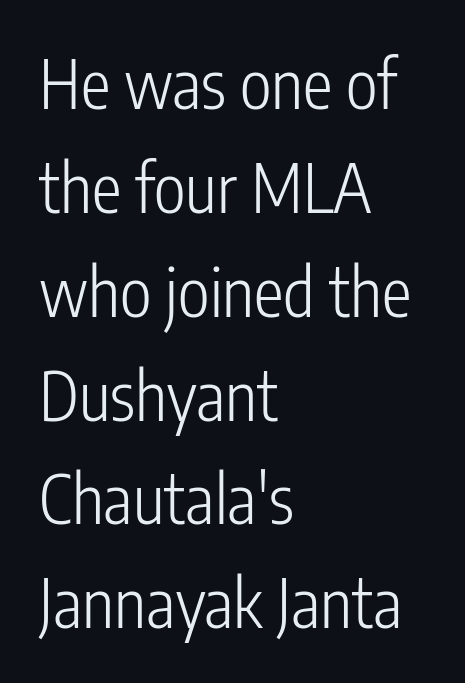
Horizontal alignment here is leftward, the default for most running prose. The passage shown is not underscored anywhere. Does the lettering tilt? It doesn't — this is upright. Proportional: the letters do not fall into vertical columns.
